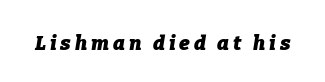
{"italic": "yes", "lean": "right", "slant_degrees": 9, "bold": "yes", "underline": "no", "letter_spacing": "wide", "letter_spacing_em": 0.2, "glyph_px": 20}
